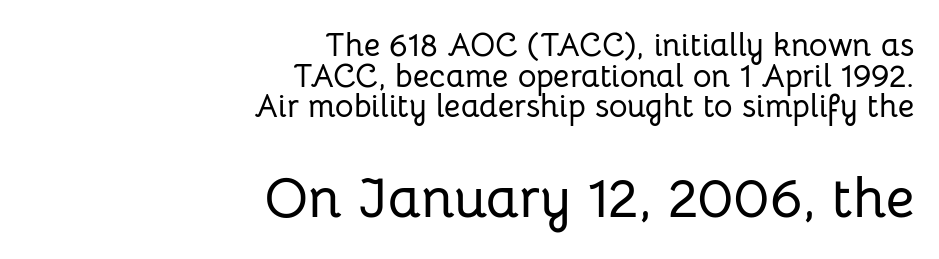
{"serif": "no", "italic": "no", "width": "normal", "stroke_contrast": "low", "x_height": "medium", "monospaced": "no", "underline": "no", "align": "right", "line_spacing": "tight", "line_spacing_ratio": 0.96, "letter_spacing": "normal", "letter_spacing_em": 0.0, "larger_block": "second", "size_ratio": 1.75, "glyph_px": 56}
